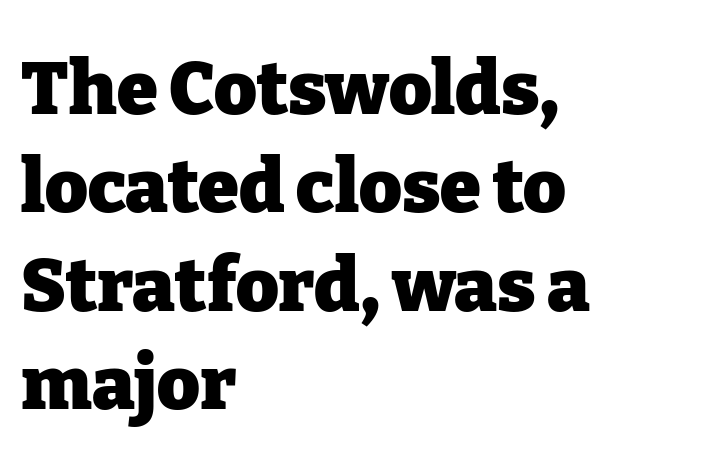
Q: Is the text bold? A: Yes.
Q: Is the text italic (slanted)? A: No, it is upright.
Q: Is the typeface a serif or a sans-serif typeface? A: Serif.
Q: Is the text underlined? A: No.
Q: How is the paragraph aligned? A: Left-aligned.
Q: Is the spacing between letters normal or unusually wide? A: Normal.
Q: Is the spacing between lines tight, normal or loose? A: Normal.
Q: Width (condensed, normal, or wide)? A: Normal.
Q: Stroke contrast? A: Low.
Q: x-height? A: Medium.
Q: Monospaced? A: No.
